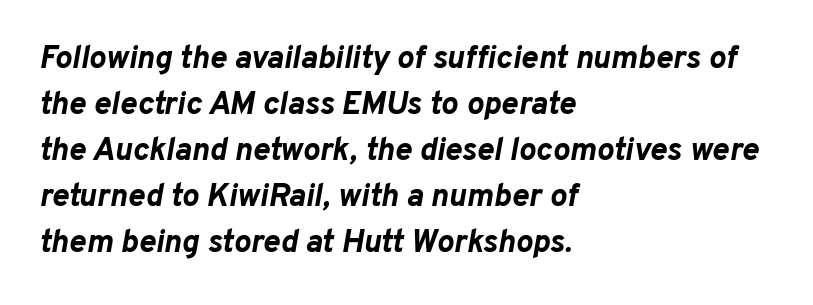
The image shows 32 px bold type, italic (leaning right); set left-aligned, normal line spacing (1.44x), normal letter spacing, not underlined; low stroke contrast and a medium x-height.
